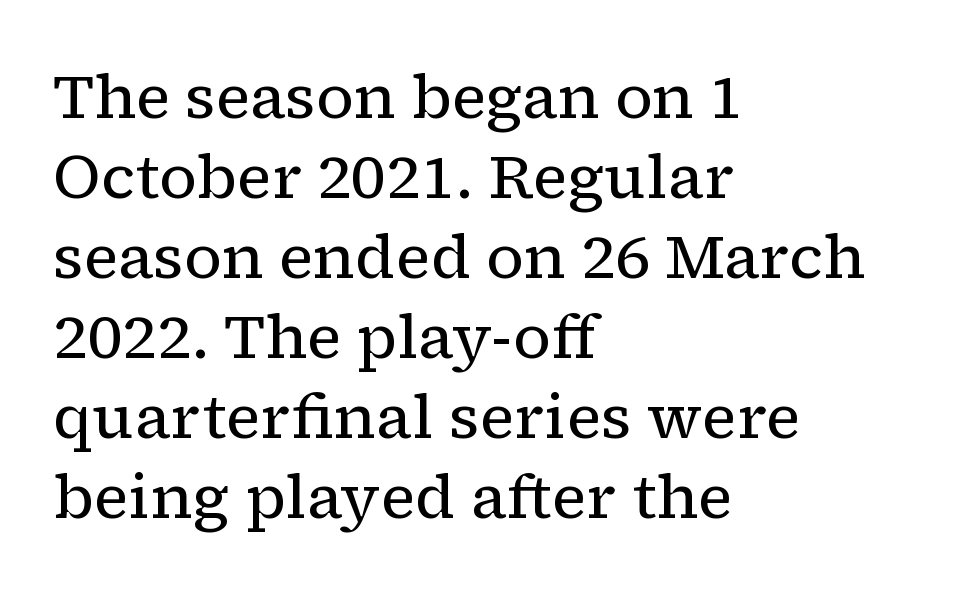
The image shows 62 px regular-weight serif type, upright; set left-aligned, normal line spacing (1.29x), normal letter spacing, not underlined; low stroke contrast and a medium x-height.
